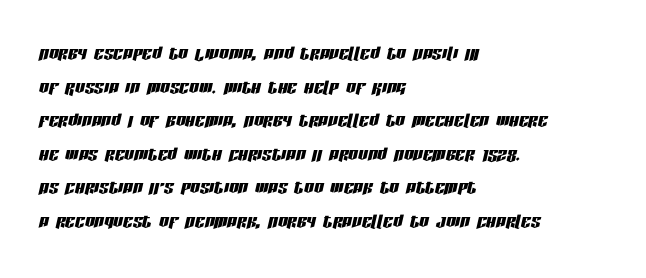
Q: Is the text italic (slanted)? A: Yes, it leans right by about 13 degrees.
Q: Is the text underlined? A: No.
Q: How is the paragraph aligned? A: Left-aligned.
Q: Is the spacing between letters normal or unusually wide? A: Normal.
Q: Is the spacing between lines tight, normal or loose? A: Normal.
